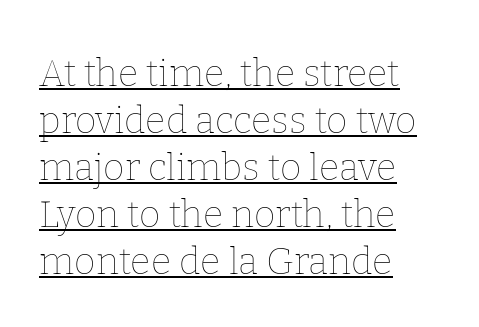
The font is comparable to plain body text, perhaps lighter. Alignment: flush left. A typesetter would call this zero additional tracking. Here the designer chose a conventional face with non-uniform glyph widths.
